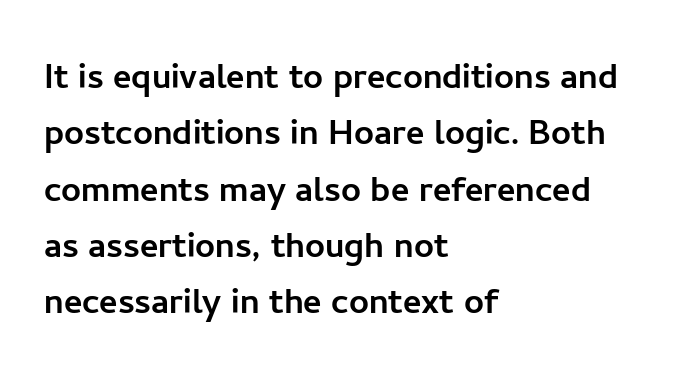
Q: Is the text italic (slanted)? A: No, it is upright.
Q: Is the typeface a serif or a sans-serif typeface? A: Sans-serif.
Q: Is the text underlined? A: No.
Q: How is the paragraph aligned? A: Left-aligned.
Q: Is the spacing between letters normal or unusually wide? A: Normal.
Q: Is the spacing between lines tight, normal or loose? A: Normal.
Q: Width (condensed, normal, or wide)? A: Normal.
Q: Stroke contrast? A: Low.
Q: x-height? A: Medium.
Q: Monospaced? A: No.
